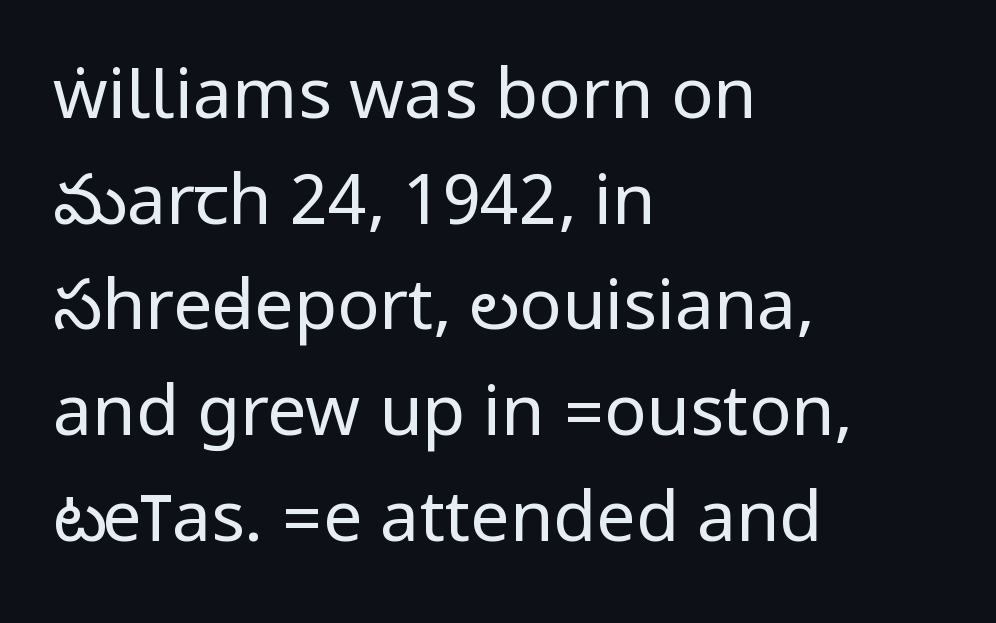
Q: Is the text bold? A: No.
Q: Is the text italic (slanted)? A: No, it is upright.
Q: Is the typeface a serif or a sans-serif typeface? A: Sans-serif.
Q: Is the text underlined? A: No.
Q: How is the paragraph aligned? A: Left-aligned.
Q: Is the spacing between letters normal or unusually wide? A: Normal.
Q: Is the spacing between lines tight, normal or loose? A: Normal.
Q: Width (condensed, normal, or wide)? A: Condensed.
Q: Stroke contrast? A: Low.
